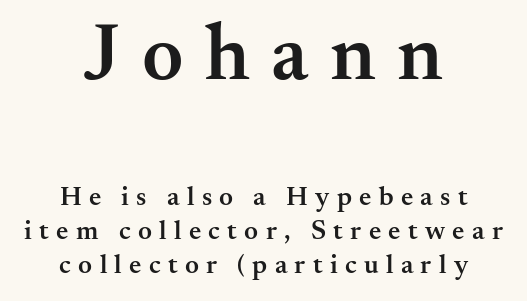
Q: Is the text bold? A: Semi-bold.
Q: Is the text italic (slanted)? A: No, it is upright.
Q: Is the typeface a serif or a sans-serif typeface? A: Serif.
Q: Is the text underlined? A: No.
Q: How is the paragraph aligned? A: Centered.
Q: Is the spacing between letters normal or unusually wide? A: Unusually wide.
Q: Is the spacing between lines tight, normal or loose? A: Normal.
Q: Which block of text is set in a larger size, the first (top) or the second (bottom)? A: The first (top) one.
Q: Width (condensed, normal, or wide)? A: Normal.
Q: Stroke contrast? A: Medium.
Q: x-height? A: Small.
Q: Monospaced? A: No.
